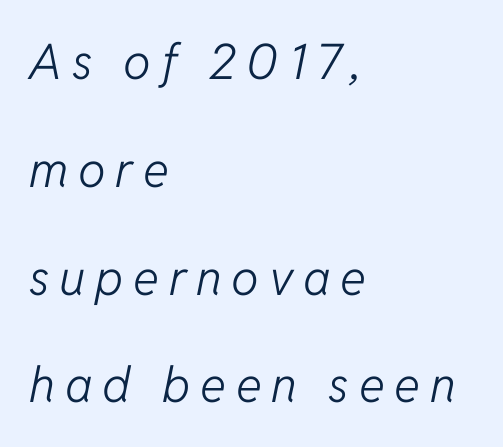
{"italic": "yes", "lean": "right", "slant_degrees": 11, "bold": "no", "weight": "light", "width": "normal", "stroke_contrast": "low", "x_height": "medium", "monospaced": "no", "underline": "no", "align": "left", "line_spacing": "loose", "line_spacing_ratio": 2.2, "letter_spacing": "wide", "letter_spacing_em": 0.2, "glyph_px": 49}
